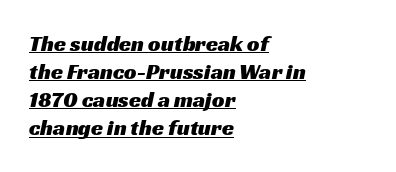
Observe the ordinary spacing: letters are neighbours, not strangers. The lettering is marked with a stroke running underneath it. The ragged edge is on the right, which tells us the setting is flush left. This block has exactly the height ordinary leading produces.
